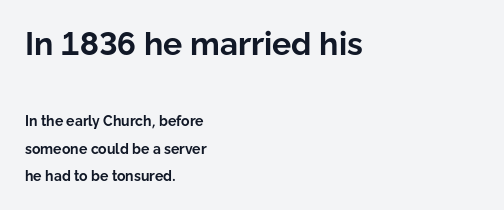
{"serif": "no", "italic": "no", "bold": "yes", "weight": "bold", "width": "normal", "stroke_contrast": "low", "x_height": "medium", "monospaced": "no", "underline": "no", "align": "left", "line_spacing": "loose", "line_spacing_ratio": 1.96, "letter_spacing": "normal", "letter_spacing_em": 0.0, "larger_block": "first", "size_ratio": 2.29, "glyph_px": 32}
